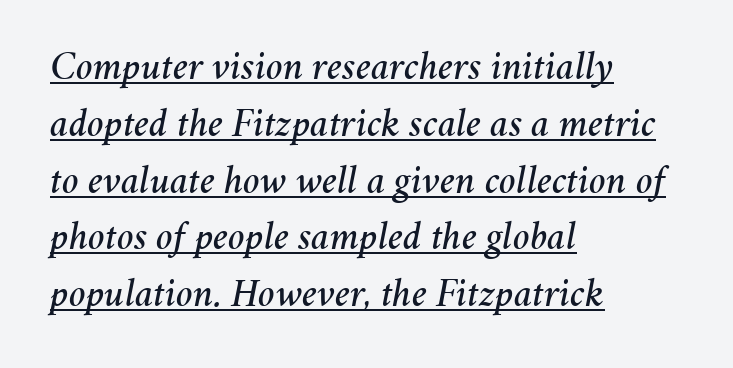
{"italic": "yes", "lean": "right", "slant_degrees": 11, "width": "normal", "stroke_contrast": "medium", "x_height": "medium", "monospaced": "no", "underline": "yes", "align": "left", "line_spacing": "normal", "line_spacing_ratio": 1.42, "letter_spacing": "normal", "letter_spacing_em": 0.0, "glyph_px": 40}
